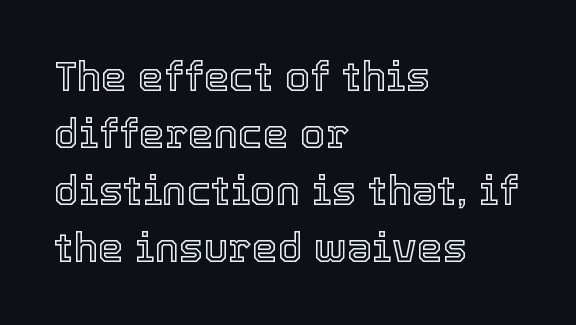
The image shows 41 px text type, upright; set left-aligned, normal line spacing (1.39x), normal letter spacing, not underlined; a medium x-height.
